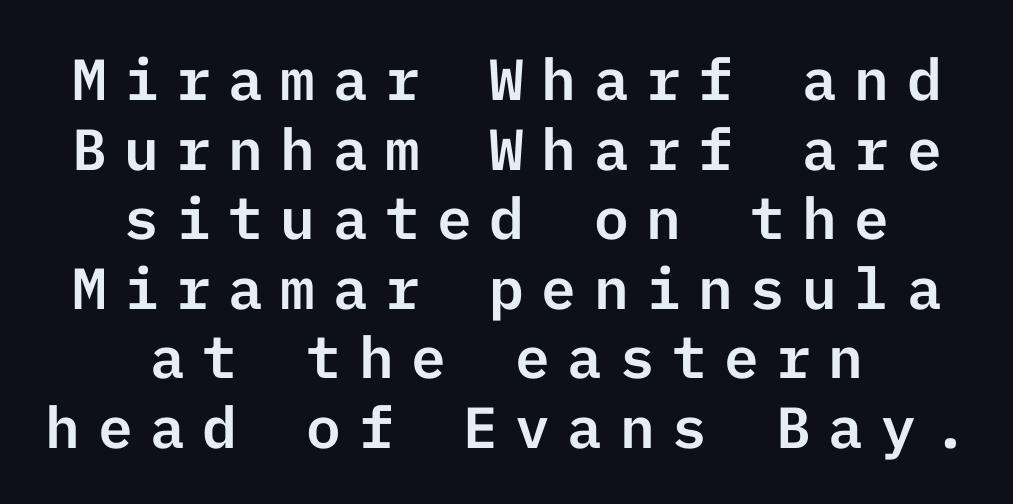
{"serif": "no", "italic": "no", "width": "normal", "stroke_contrast": "low", "x_height": "medium", "underline": "no", "align": "center", "line_spacing_ratio": 1.2, "letter_spacing": "wide", "letter_spacing_em": 0.3, "glyph_px": 58}
